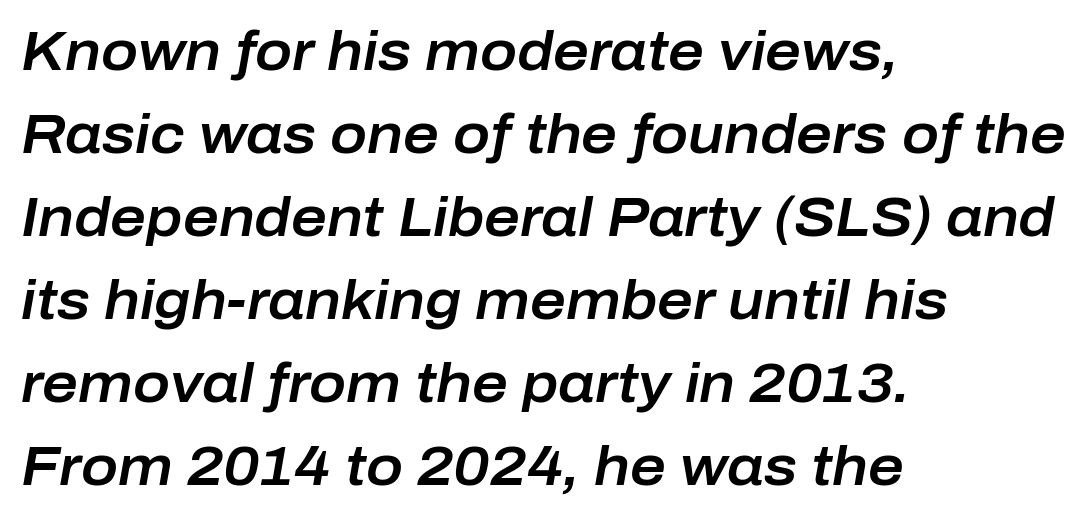
{"italic": "yes", "lean": "right", "slant_degrees": 10, "width": "normal", "stroke_contrast": "low", "x_height": "medium", "monospaced": "no", "underline": "no", "align": "left", "line_spacing": "normal", "line_spacing_ratio": 1.51, "letter_spacing": "normal", "letter_spacing_em": 0.0, "glyph_px": 55}
